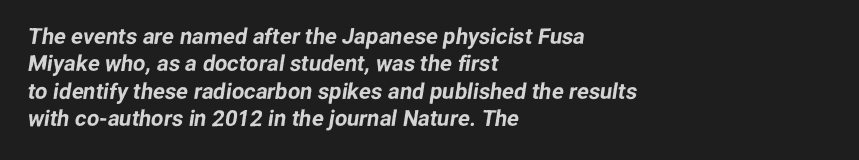
Q: Is the text underlined? A: No.
Q: How is the paragraph aligned? A: Left-aligned.
Q: Is the spacing between letters normal or unusually wide? A: Normal.
Q: Is the spacing between lines tight, normal or loose? A: Normal.
